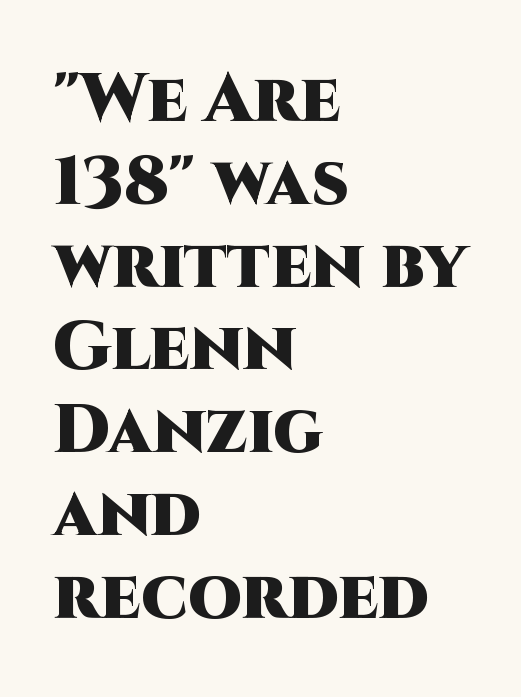
{"serif": "no", "italic": "no", "bold": "yes", "weight": "heavy", "width": "normal", "stroke_contrast": "high", "x_height": "large", "monospaced": "no", "underline": "no", "align": "left", "line_spacing_ratio": 1.2, "letter_spacing": "normal", "letter_spacing_em": 0.0, "glyph_px": 69}
